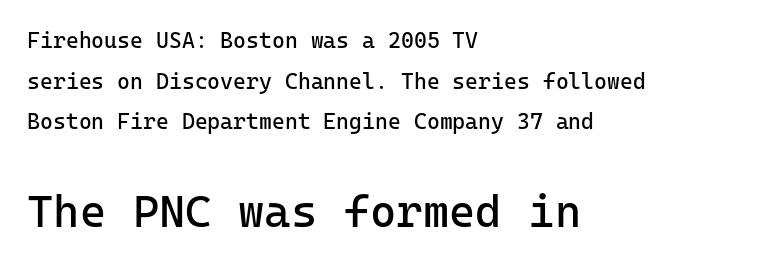
Q: Is the text bold? A: No.
Q: Is the text italic (slanted)? A: No, it is upright.
Q: Is the typeface a serif or a sans-serif typeface? A: Sans-serif.
Q: Is the text underlined? A: No.
Q: How is the paragraph aligned? A: Left-aligned.
Q: Is the spacing between letters normal or unusually wide? A: Normal.
Q: Which block of text is set in a larger size, the first (top) or the second (bottom)? A: The second (bottom) one.
Q: Width (condensed, normal, or wide)? A: Normal.
Q: Stroke contrast? A: Low.
Q: x-height? A: Medium.
Q: Monospaced? A: Yes.
